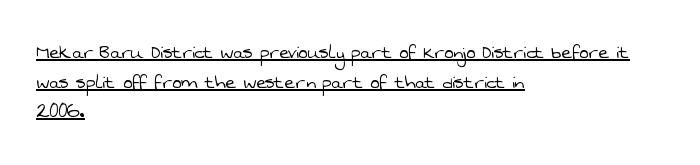
The image shows 22 px text type; set left-aligned, normal line spacing (1.35x), normal letter spacing, underlined.
